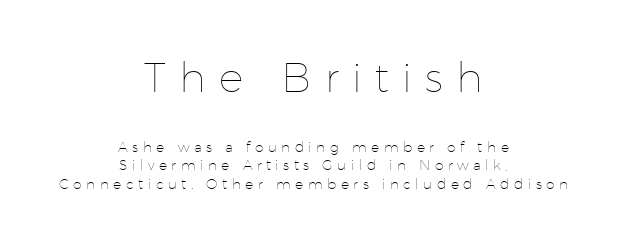
The cut favours lightness, reaching ordinary text weight at its darkest. The specimen omits any rule beneath the text block's lines. How are the letters spaced? Widely, with obvious added tracking. Bigger letters appear in the top chunk; the bottom chunk is reduced. These lines are rendered in a variable-pitch font. Every row of glyphs is offset so its center matches the block's center.
